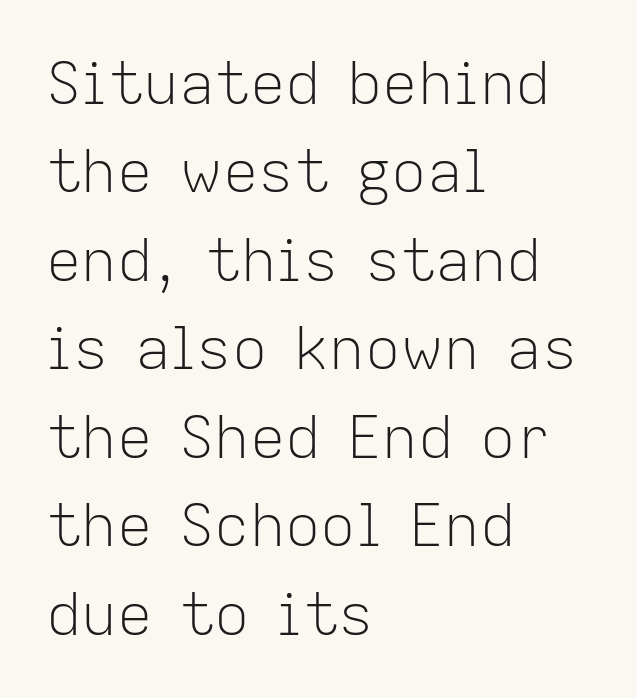
{"serif": "no", "italic": "no", "bold": "no", "weight": "light", "width": "normal", "stroke_contrast": "low", "x_height": "medium", "monospaced": "no", "underline": "no", "align": "left", "line_spacing": "normal", "line_spacing_ratio": 1.5, "letter_spacing": "normal", "letter_spacing_em": 0.0, "glyph_px": 59}
